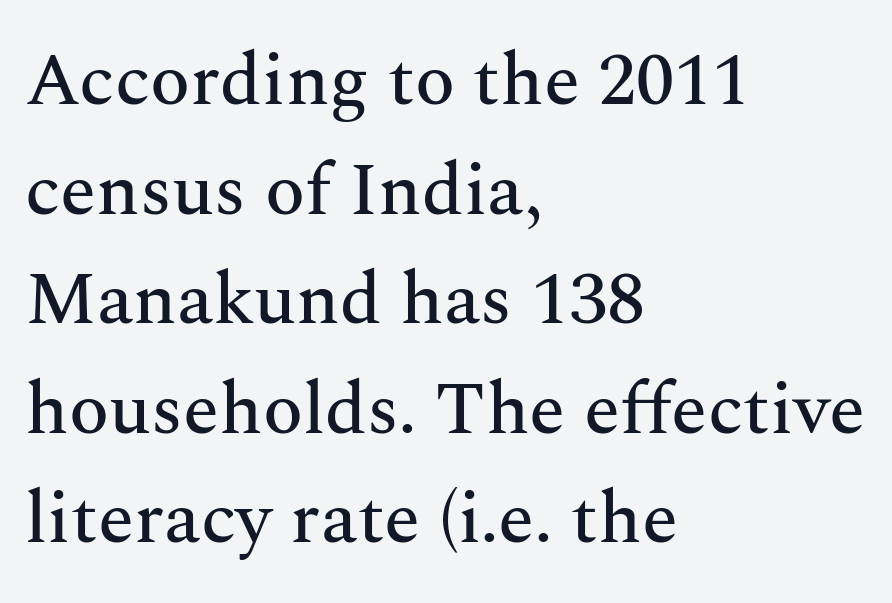
Q: Is the text italic (slanted)? A: No, it is upright.
Q: Is the typeface a serif or a sans-serif typeface? A: Serif.
Q: Is the text underlined? A: No.
Q: How is the paragraph aligned? A: Left-aligned.
Q: Is the spacing between letters normal or unusually wide? A: Normal.
Q: Is the spacing between lines tight, normal or loose? A: Normal.
Q: Width (condensed, normal, or wide)? A: Normal.
Q: Stroke contrast? A: Medium.
Q: x-height? A: Medium.
Q: Monospaced? A: No.
